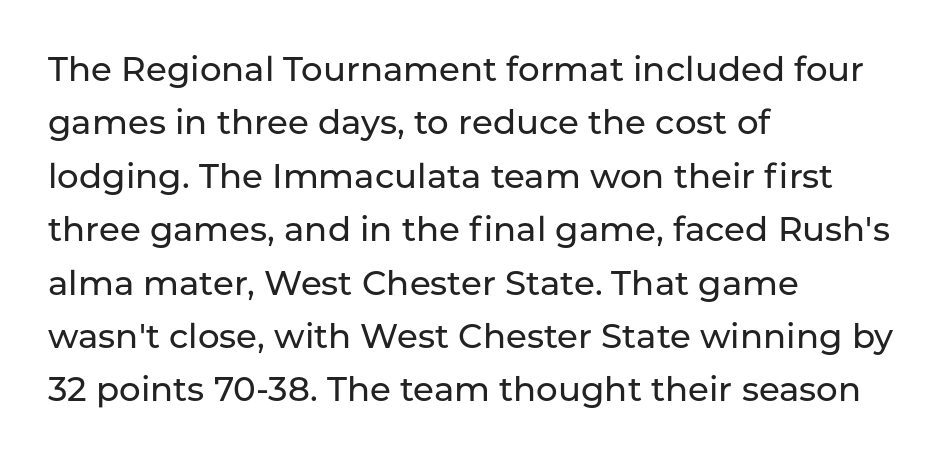
{"serif": "no", "italic": "no", "width": "normal", "stroke_contrast": "low", "x_height": "medium", "monospaced": "no", "underline": "no", "align": "left", "line_spacing": "normal", "line_spacing_ratio": 1.57, "letter_spacing": "normal", "letter_spacing_em": 0.0, "glyph_px": 34}
